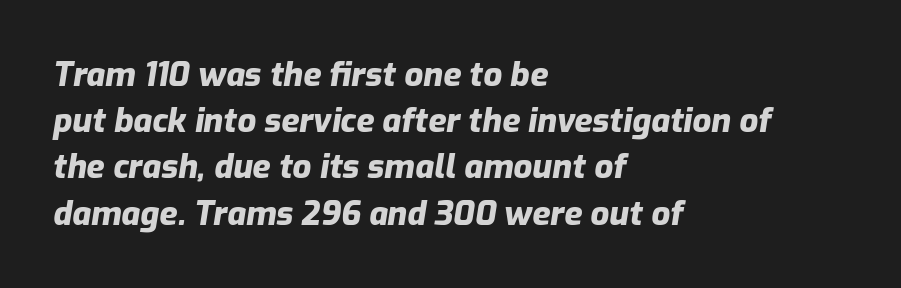
The image shows 33 px heavy type, italic (leaning right); set left-aligned, normal line spacing (1.4x), normal letter spacing, not underlined; low stroke contrast and a medium x-height.
